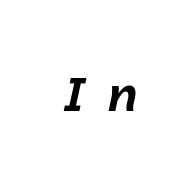
{"italic": "yes", "lean": "right", "slant_degrees": 12, "bold": "yes", "weight": "bold", "width": "normal", "stroke_contrast": "low", "x_height": "medium", "monospaced": "no", "underline": "no", "letter_spacing": "wide", "letter_spacing_em": 0.43, "glyph_px": 49}
